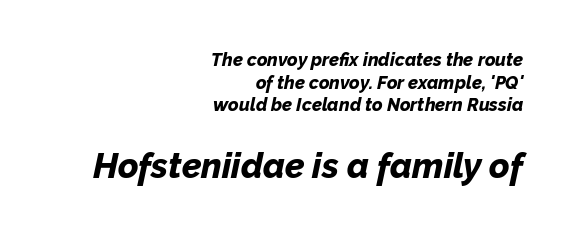
{"italic": "yes", "lean": "right", "slant_degrees": 12, "bold": "yes", "weight": "bold", "width": "normal", "stroke_contrast": "low", "x_height": "medium", "monospaced": "no", "underline": "no", "align": "right", "line_spacing": "normal", "line_spacing_ratio": 1.26, "letter_spacing": "normal", "letter_spacing_em": 0.0, "larger_block": "second", "size_ratio": 1.94, "glyph_px": 35}
